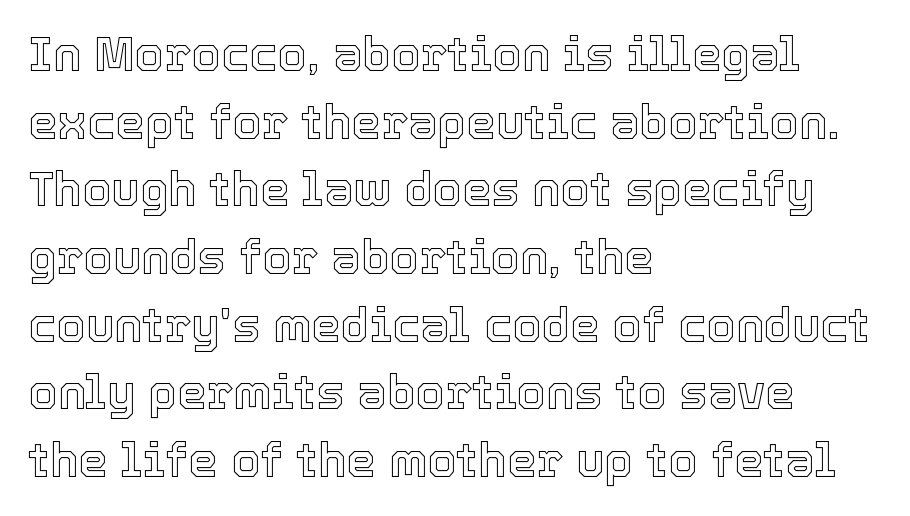
{"italic": "no", "width": "normal", "x_height": "medium", "monospaced": "no", "underline": "no", "align": "left", "line_spacing": "normal", "line_spacing_ratio": 1.44, "letter_spacing": "normal", "letter_spacing_em": 0.0, "glyph_px": 47}
